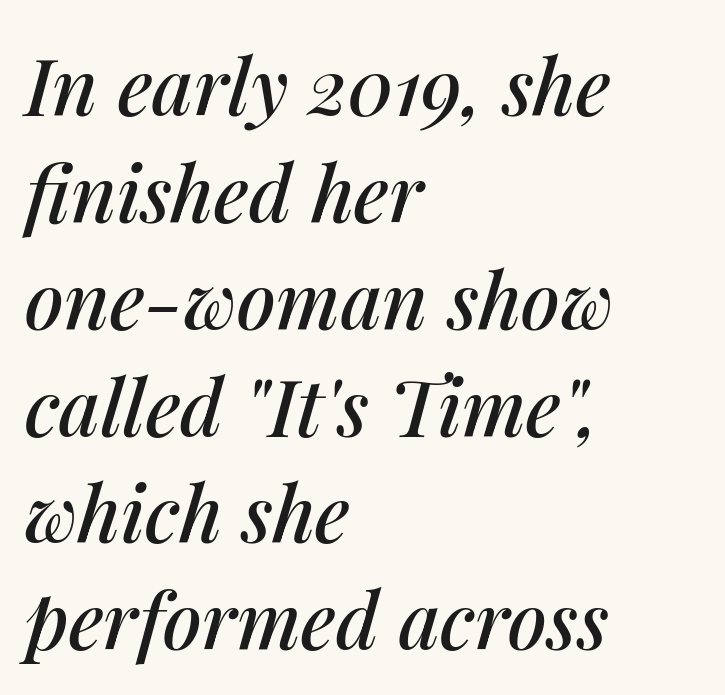
Q: Is the text italic (slanted)? A: Yes, it leans right by about 14 degrees.
Q: Is the text underlined? A: No.
Q: How is the paragraph aligned? A: Left-aligned.
Q: Is the spacing between letters normal or unusually wide? A: Normal.
Q: Is the spacing between lines tight, normal or loose? A: Normal.
Q: Width (condensed, normal, or wide)? A: Normal.
Q: Stroke contrast? A: Medium.
Q: x-height? A: Medium.
Q: Monospaced? A: No.
